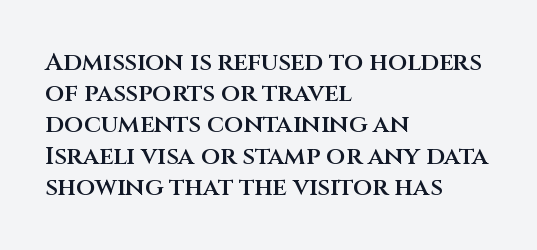
The vertical gap from one line to the next is medium. This sample is left-justified, so line endings fall wherever the words run out. Check under the words: just untouched page. Honestly, the letter spacing is just normal — you wouldn't notice it. Does the lettering tilt? It doesn't — this is upright. Typesetter's note: demi weight, one step under bold.
